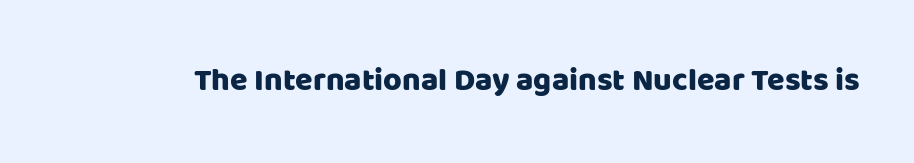
{"serif": "no", "italic": "no", "width": "normal", "stroke_contrast": "low", "x_height": "large", "monospaced": "no", "underline": "no", "letter_spacing": "normal", "letter_spacing_em": 0.0, "glyph_px": 32}
